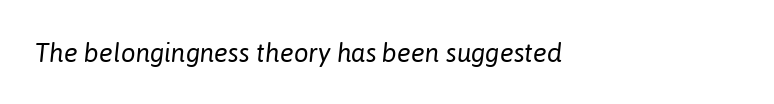
Q: Is the text bold? A: No.
Q: Is the text italic (slanted)? A: Yes, it leans right by about 6 degrees.
Q: Is the text underlined? A: No.
Q: How is the paragraph aligned? A: Left-aligned.
Q: Is the spacing between letters normal or unusually wide? A: Normal.
